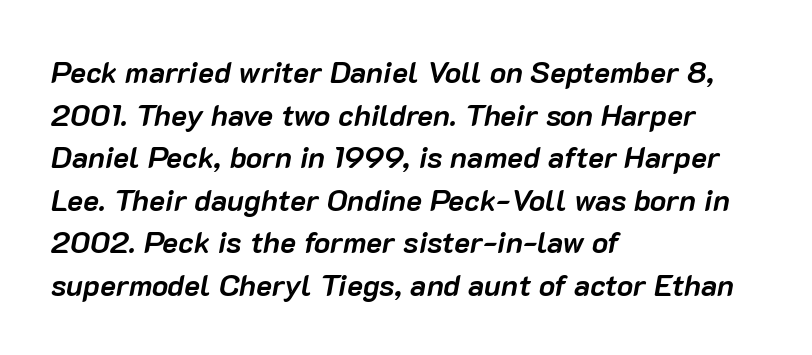
The image shows 30 px semibold type, italic (leaning right); set left-aligned, normal line spacing (1.42x), normal letter spacing, not underlined; low stroke contrast and a medium x-height.
